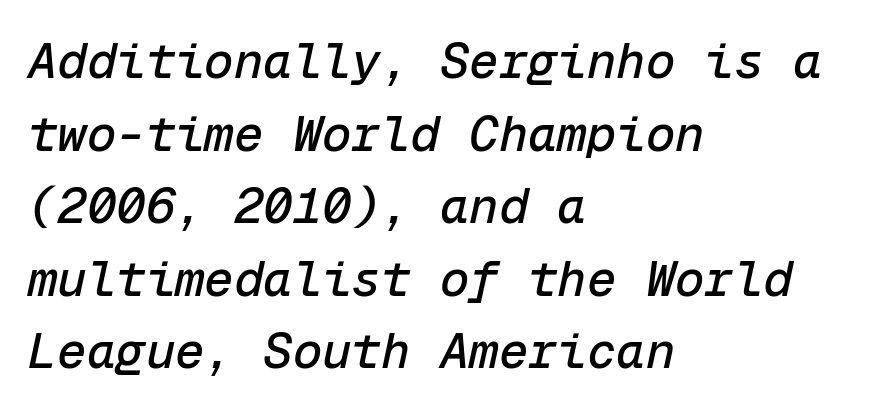
{"italic": "yes", "lean": "right", "slant_degrees": 12, "width": "normal", "stroke_contrast": "low", "x_height": "medium", "monospaced": "yes", "underline": "no", "align": "left", "line_spacing": "normal", "line_spacing_ratio": 1.48, "letter_spacing": "normal", "letter_spacing_em": 0.0, "glyph_px": 49}
